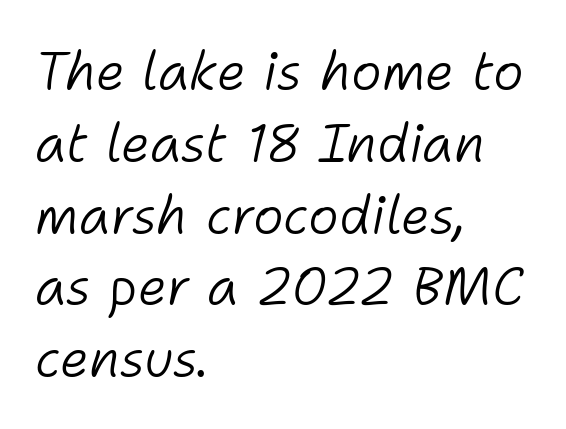
Line spacing here is normal. The lines are quadded left. Spacing between characters is what you'd get straight out of the box. Looking at the ascenders, they clearly lean.
